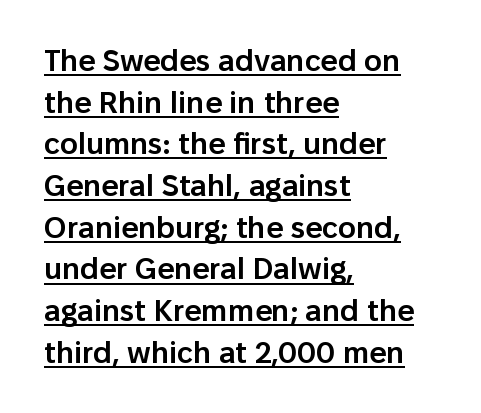
The image shows 30 px semibold sans-serif type, upright; set left-aligned, normal line spacing (1.39x), normal letter spacing, underlined; low stroke contrast and a medium x-height.
